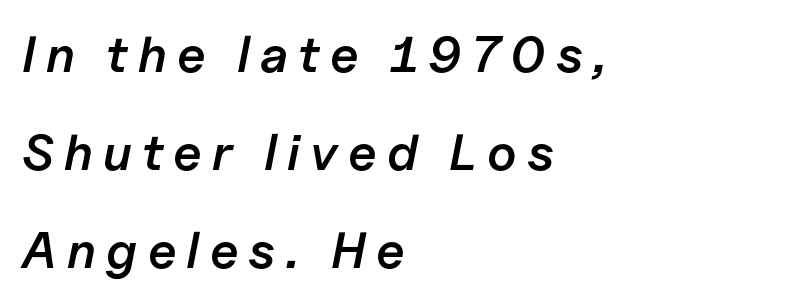
If you measured baseline to baseline, you'd find a long distance. Each line starts at the same left margin while the right side varies. The gaps between neighbouring characters are conspicuously large. Do the characters align in a grid? No, the font is proportional. Clear beneath every line of the passage. The lettering tilts uniformly, giving the passage an italic look.
